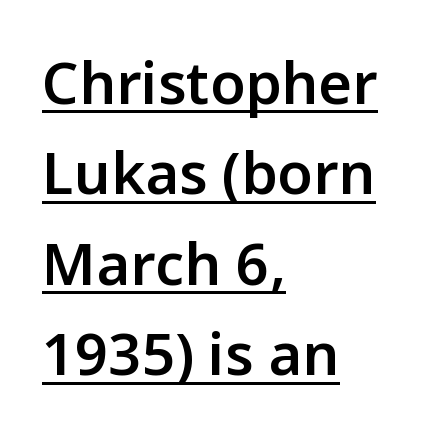
The passage shown has conventional tracking throughout. The typesetter has applied underlining to the passage shown. These lines sit exactly where default settings would place them. Does the lettering tilt? It doesn't — this is upright. This sample has the flowing, uneven cadence of proportional lettering. Compared with a centered layout, this one pins lines to the left instead.
